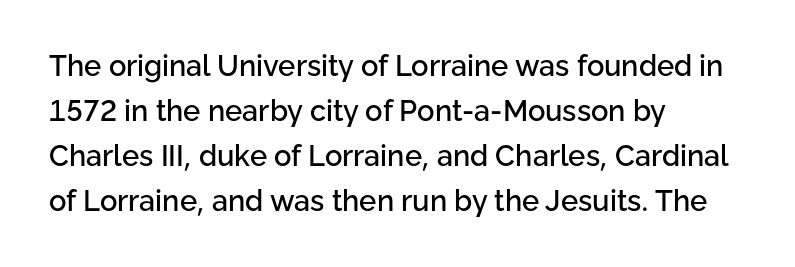
The image shows 29 px sans-serif type, upright; set left-aligned, normal line spacing (1.55x), normal letter spacing, not underlined; low stroke contrast and a medium x-height.
